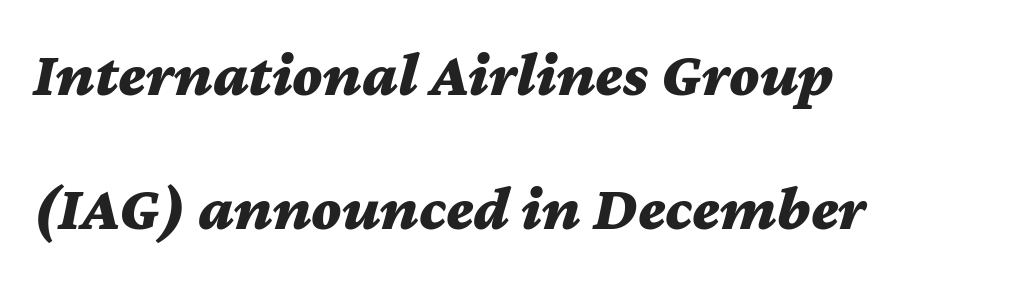
Q: Is the text bold? A: Yes.
Q: Is the text italic (slanted)? A: Yes, it leans right by about 12 degrees.
Q: Is the text underlined? A: No.
Q: How is the paragraph aligned? A: Left-aligned.
Q: Is the spacing between letters normal or unusually wide? A: Normal.
Q: Is the spacing between lines tight, normal or loose? A: Loose.
Q: Width (condensed, normal, or wide)? A: Wide.
Q: Stroke contrast? A: Medium.
Q: x-height? A: Medium.
Q: Monospaced? A: No.
